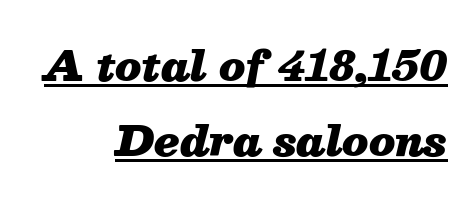
Which margin do the lines hug? The right one — the left edge is uneven. The font's italic variant was chosen for this text. As a designer I'd log this as weight 700, bold. You could not count columns in this text — the font is proportionally spaced.
